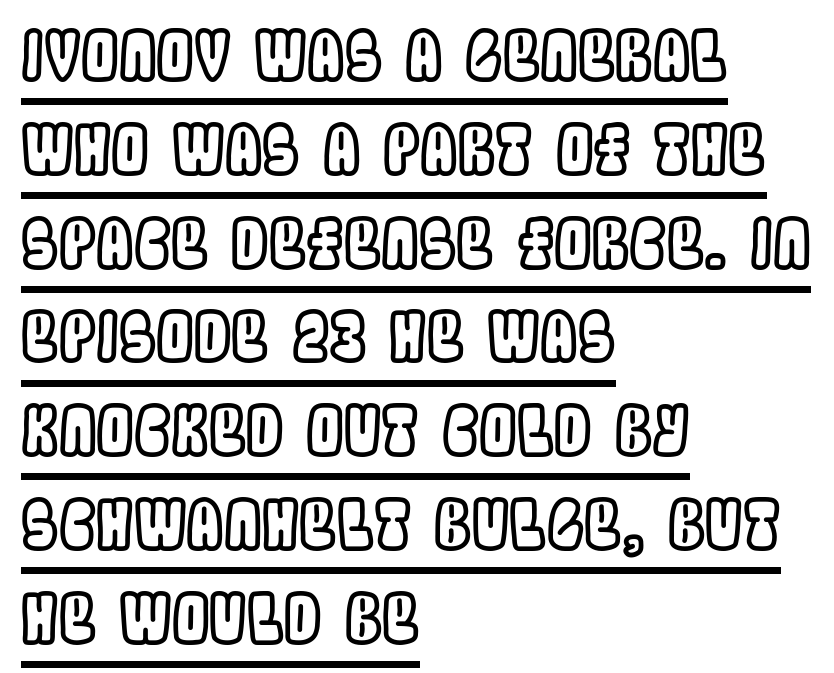
{"italic": "no", "width": "condensed", "x_height": "large", "monospaced": "no", "underline": "yes", "align": "left", "line_spacing": "normal", "line_spacing_ratio": 1.4, "letter_spacing": "normal", "letter_spacing_em": 0.0, "glyph_px": 67}
